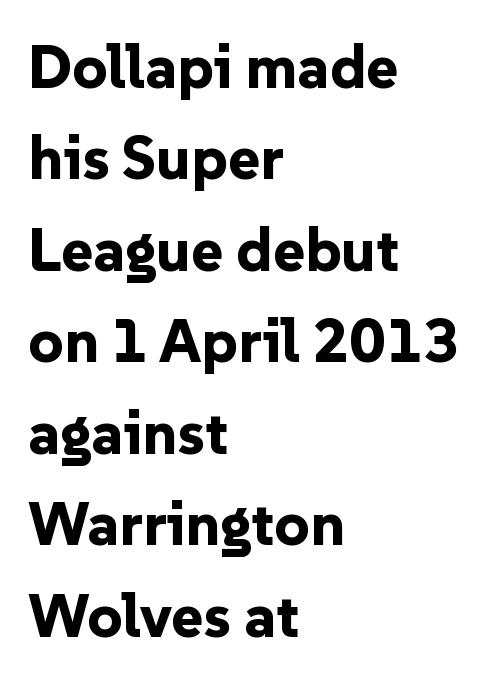
{"serif": "no", "italic": "no", "bold": "yes", "weight": "bold", "width": "normal", "stroke_contrast": "low", "x_height": "medium", "monospaced": "no", "underline": "no", "align": "left", "line_spacing": "normal", "line_spacing_ratio": 1.5, "letter_spacing": "normal", "letter_spacing_em": 0.0, "glyph_px": 61}
